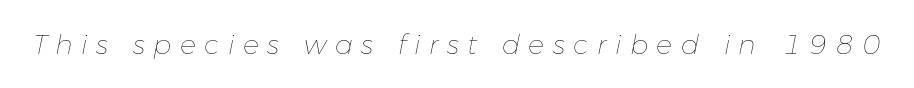
Compared with ordinary roman type, these characters are visibly tilted. A typesetter would call this heavily tracked-out type. A light-to-regular cut is what we see here. Honestly, there is no underline to notice here at all.
